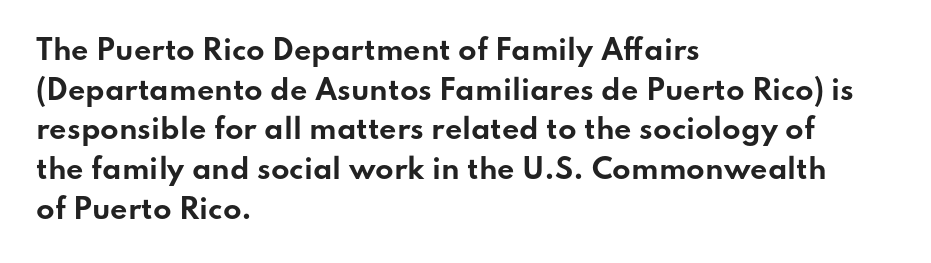
Q: Is the text bold? A: Yes.
Q: Is the text italic (slanted)? A: No, it is upright.
Q: Is the text underlined? A: No.
Q: How is the paragraph aligned? A: Left-aligned.
Q: Is the spacing between letters normal or unusually wide? A: Normal.
Q: Is the spacing between lines tight, normal or loose? A: Normal.
